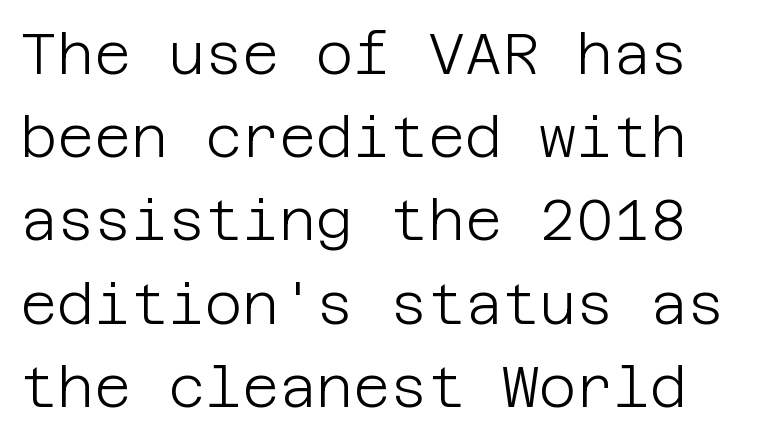
Q: Is the text bold? A: No.
Q: Is the text italic (slanted)? A: No, it is upright.
Q: Is the typeface a serif or a sans-serif typeface? A: Sans-serif.
Q: Is the text underlined? A: No.
Q: Is the spacing between letters normal or unusually wide? A: Normal.
Q: Is the spacing between lines tight, normal or loose? A: Normal.
Q: Width (condensed, normal, or wide)? A: Normal.
Q: Stroke contrast? A: Low.
Q: x-height? A: Large.
